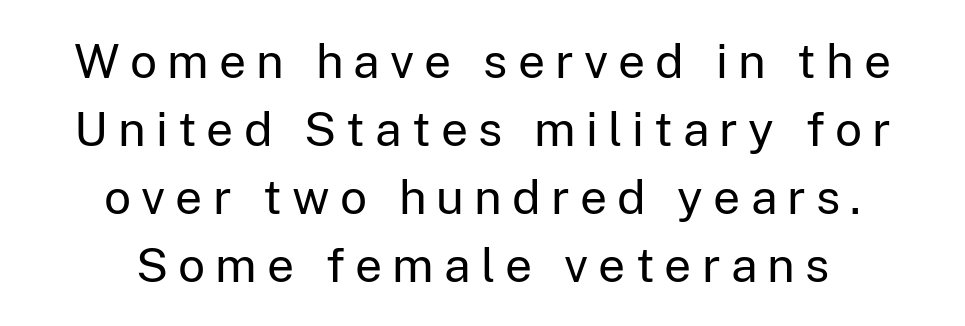
Q: Is the text bold? A: No.
Q: Is the text italic (slanted)? A: No, it is upright.
Q: Is the typeface a serif or a sans-serif typeface? A: Sans-serif.
Q: Is the text underlined? A: No.
Q: How is the paragraph aligned? A: Centered.
Q: Is the spacing between letters normal or unusually wide? A: Unusually wide.
Q: Is the spacing between lines tight, normal or loose? A: Normal.
Q: Width (condensed, normal, or wide)? A: Normal.
Q: Stroke contrast? A: Low.
Q: x-height? A: Medium.
Q: Monospaced? A: No.
